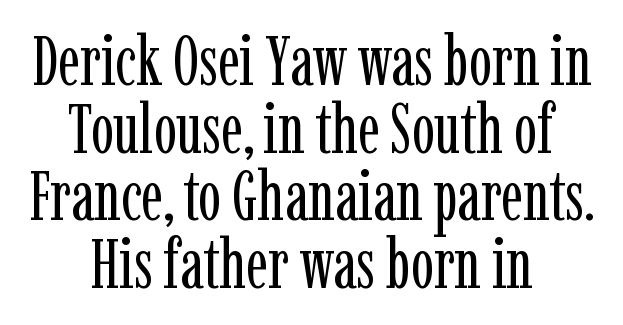
The image shows 69 px regular-weight, condensed serif type, upright; set centered, tight line spacing (0.98x), normal letter spacing, not underlined; low stroke contrast and a medium x-height.
